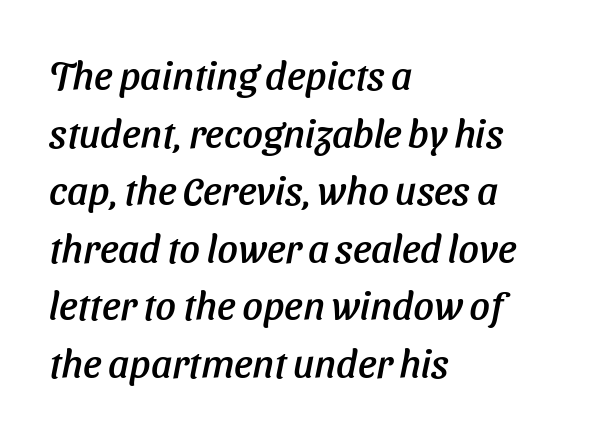
{"width": "normal", "stroke_contrast": "low", "x_height": "medium", "monospaced": "no", "underline": "no", "align": "left", "line_spacing": "normal", "line_spacing_ratio": 1.44, "letter_spacing": "normal", "letter_spacing_em": 0.0, "glyph_px": 40}
